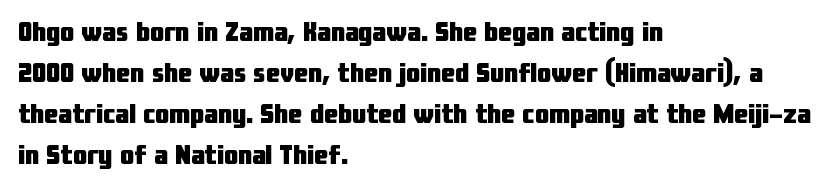
Q: Is the text bold? A: Yes.
Q: Is the text italic (slanted)? A: No, it is upright.
Q: Is the typeface a serif or a sans-serif typeface? A: Sans-serif.
Q: Is the text underlined? A: No.
Q: How is the paragraph aligned? A: Left-aligned.
Q: Is the spacing between letters normal or unusually wide? A: Normal.
Q: Is the spacing between lines tight, normal or loose? A: Normal.
Q: Width (condensed, normal, or wide)? A: Condensed.
Q: Stroke contrast? A: Low.
Q: x-height? A: Medium.
Q: Monospaced? A: No.
